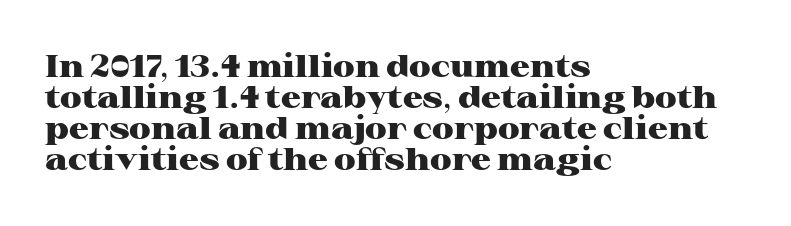
Thick stems and heavy bowls — unmistakably bold. Only glyphs here, with clear space below each row. Ordinary non-slanted type is in use. A serif font was chosen for this passage. Honestly, the rows look squashed on top of each other. Character widths vary here, with narrow letters taking less room than wide ones.
